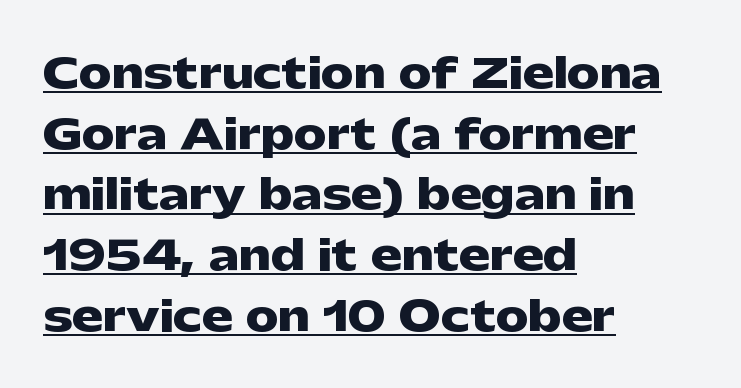
A typesetter would call this proportional, since set widths differ per character. This sample uses a sans-serif face. The face used here appears with an underline applied. If you measured baseline to baseline, you'd find a middling distance. The glyphs have the mass of a bold cut.
